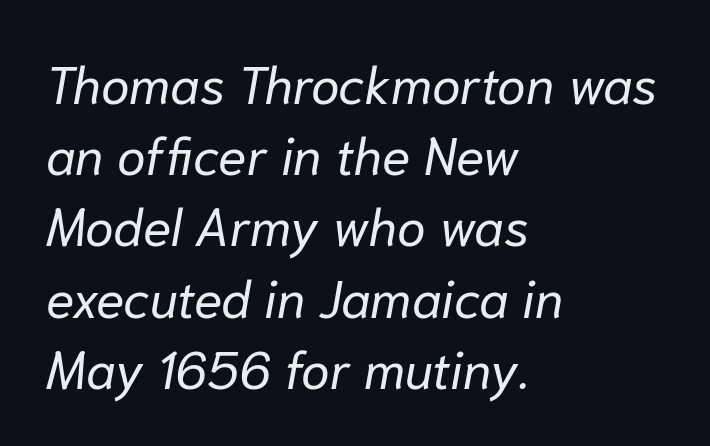
The image shows 52 px regular-weight type, italic (leaning right); set left-aligned, normal line spacing (1.37x), normal letter spacing, not underlined; low stroke contrast and a medium x-height.
